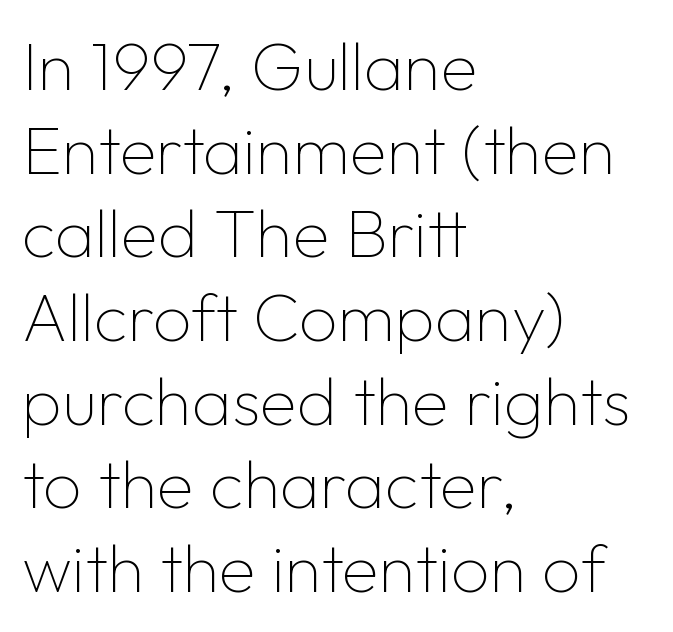
{"serif": "no", "italic": "no", "bold": "no", "weight": "thin", "width": "normal", "stroke_contrast": "low", "x_height": "medium", "monospaced": "no", "underline": "no", "align": "left", "line_spacing_ratio": 1.23, "letter_spacing": "normal", "letter_spacing_em": 0.0, "glyph_px": 68}
